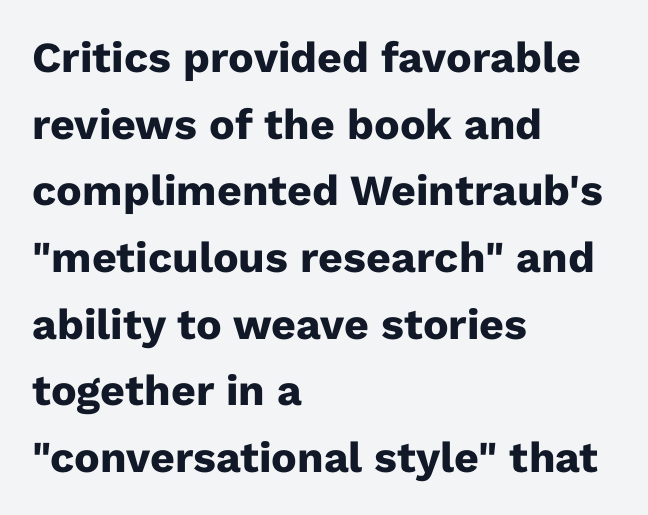
{"serif": "no", "italic": "no", "bold": "yes", "weight": "heavy", "width": "normal", "stroke_contrast": "low", "x_height": "medium", "monospaced": "no", "underline": "no", "align": "left", "line_spacing": "normal", "line_spacing_ratio": 1.55, "letter_spacing": "normal", "letter_spacing_em": 0.0, "glyph_px": 43}
